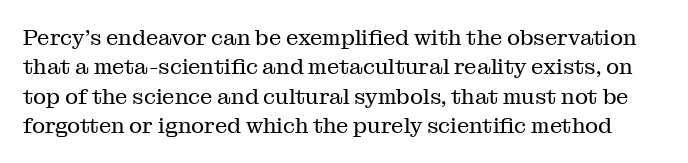
Q: Is the text bold? A: No.
Q: Is the text italic (slanted)? A: No, it is upright.
Q: Is the text underlined? A: No.
Q: Is the spacing between letters normal or unusually wide? A: Normal.
Q: Is the spacing between lines tight, normal or loose? A: Normal.
